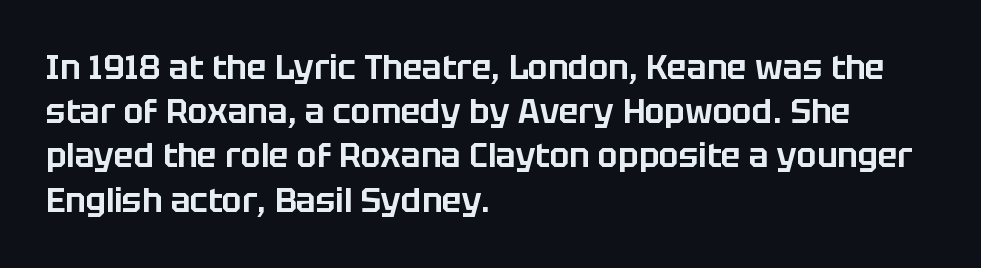
The image shows 33 px sans-serif type, upright; set left-aligned, normal line spacing (1.34x), normal letter spacing, not underlined; low stroke contrast and a large x-height.
